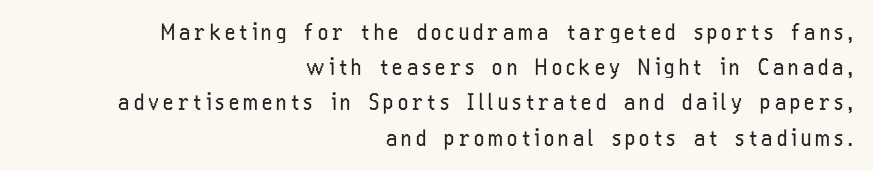
The typesetting does not lean heavy: it is not bold. Reading down the column, the eye jumps a familiar distance to each next line. The space directly below the letters is spotless. These lines were composed using upright roman letters. These lines stack with their right ends in a neat column.
